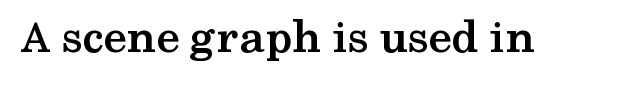
Q: Is the text bold? A: Yes.
Q: Is the text italic (slanted)? A: No, it is upright.
Q: Is the typeface a serif or a sans-serif typeface? A: Serif.
Q: Is the text underlined? A: No.
Q: Is the spacing between letters normal or unusually wide? A: Normal.
Q: Width (condensed, normal, or wide)? A: Wide.
Q: Stroke contrast? A: Medium.
Q: x-height? A: Medium.
Q: Monospaced? A: No.
